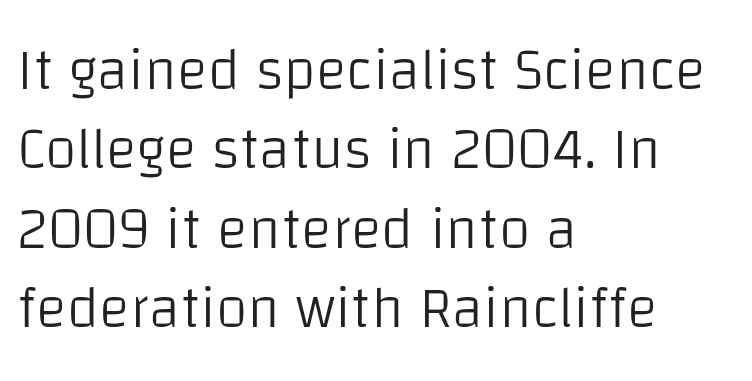
The image shows 58 px light sans-serif type, upright; set left-aligned, normal line spacing (1.37x), normal letter spacing, not underlined; low stroke contrast and a large x-height.
